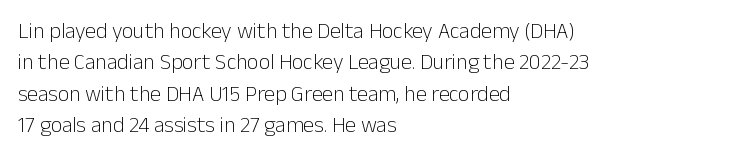
{"italic": "no", "bold": "no", "underline": "no", "align": "left", "line_spacing": "normal", "line_spacing_ratio": 1.43, "letter_spacing": "normal", "letter_spacing_em": 0.0, "glyph_px": 22}
